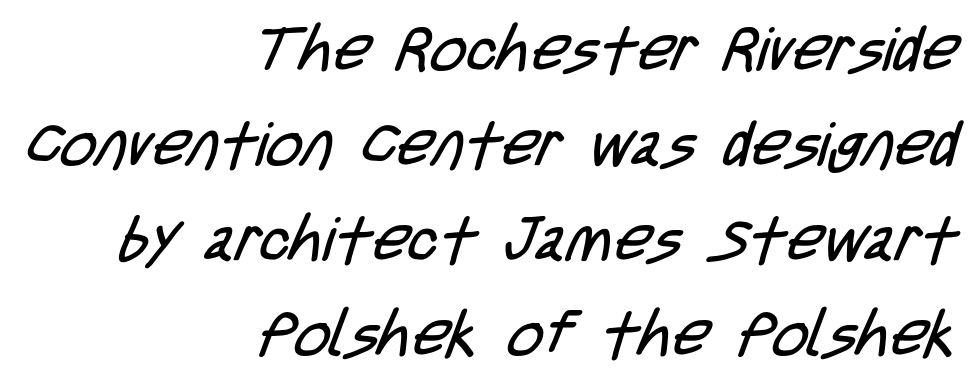
Q: Is the text bold? A: No.
Q: Is the typeface a serif or a sans-serif typeface? A: Sans-serif.
Q: Is the text underlined? A: No.
Q: How is the paragraph aligned? A: Right-aligned.
Q: Is the spacing between letters normal or unusually wide? A: Normal.
Q: Is the spacing between lines tight, normal or loose? A: Normal.
Q: Width (condensed, normal, or wide)? A: Condensed.
Q: Stroke contrast? A: Low.
Q: x-height? A: Large.
Q: Monospaced? A: No.
